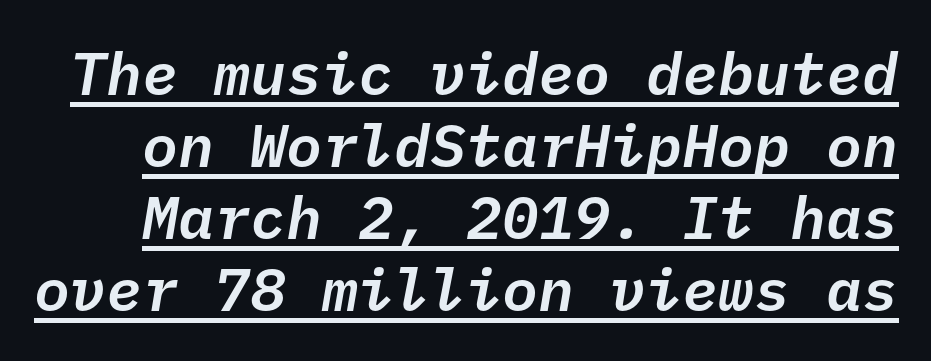
Q: Is the text italic (slanted)? A: Yes, it leans right by about 10 degrees.
Q: Is the text underlined? A: Yes.
Q: Is the spacing between letters normal or unusually wide? A: Normal.
Q: Width (condensed, normal, or wide)? A: Normal.
Q: Stroke contrast? A: Low.
Q: x-height? A: Medium.
Q: Monospaced? A: Yes.
